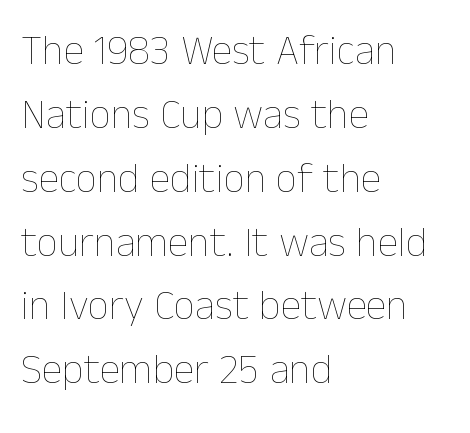
The weight would be labelled regular, book, light, or lighter still. You could not count columns in this text — the font is proportionally spaced. Does extra space separate the letters? No, they use regular spacing. The specimen reads as upright at a glance.
